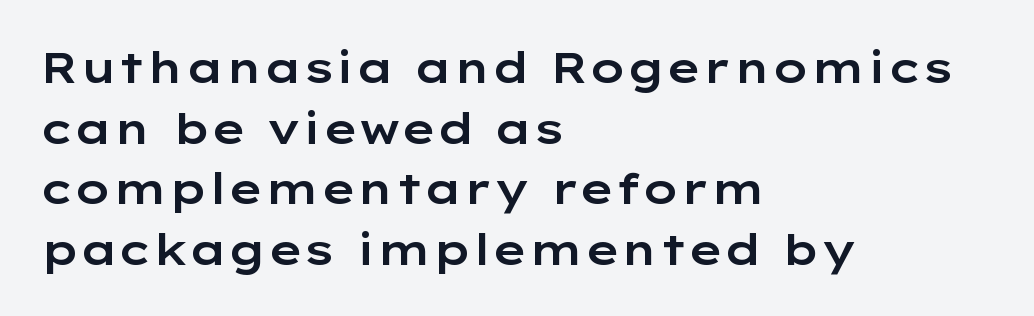
Q: Is the text italic (slanted)? A: No, it is upright.
Q: Is the typeface a serif or a sans-serif typeface? A: Sans-serif.
Q: Is the text underlined? A: No.
Q: How is the paragraph aligned? A: Left-aligned.
Q: Is the spacing between letters normal or unusually wide? A: Normal.
Q: Is the spacing between lines tight, normal or loose? A: Normal.
Q: Width (condensed, normal, or wide)? A: Wide.
Q: Stroke contrast? A: Low.
Q: x-height? A: Medium.
Q: Monospaced? A: No.
